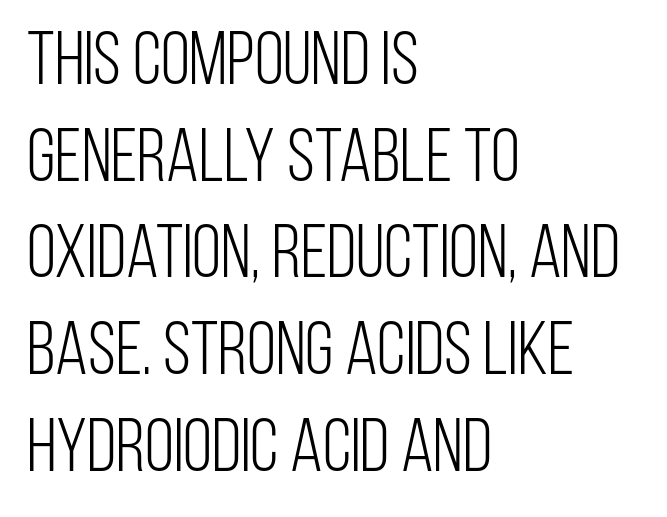
{"serif": "no", "italic": "no", "bold": "no", "weight": "light", "width": "condensed", "stroke_contrast": "low", "x_height": "large", "monospaced": "no", "underline": "no", "align": "left", "line_spacing": "normal", "line_spacing_ratio": 1.29, "letter_spacing": "normal", "letter_spacing_em": 0.0, "glyph_px": 75}
